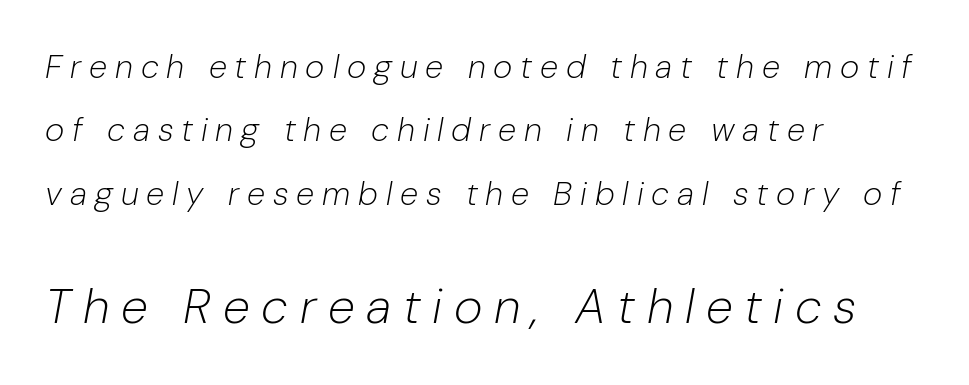
Glance below the letters and you will spot only blank space. The leading is generous, giving the passage an open texture. The font's italic variant was chosen for this text. The rendering uses natural spacing where letterforms have individual widths.
